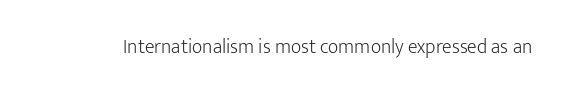
The image shows 20 px text type, upright; set normal letter spacing, not underlined.
